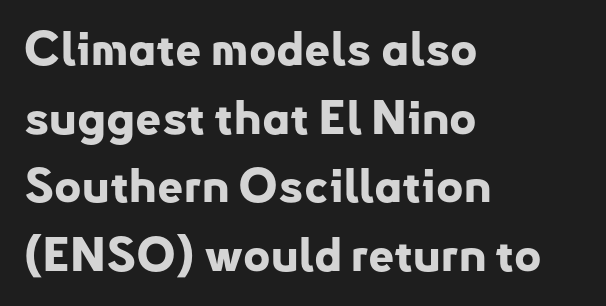
Bold? Absolutely — the strokes are thick and heavy. The typeface chosen for these lines omits serifs. Is this a fixed-width face? No — the glyphs have proportional, varying widths. Every stem runs plumb, perpendicular to the baseline. Layout note: lines flush left. Plain, unruled lines of type.
